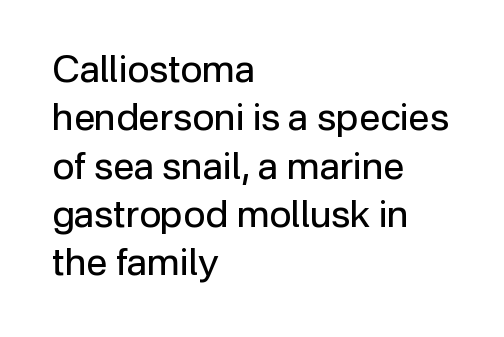
{"serif": "no", "italic": "no", "bold": "no", "weight": "regular", "width": "normal", "stroke_contrast": "low", "x_height": "medium", "monospaced": "no", "underline": "no", "align": "left", "line_spacing": "normal", "line_spacing_ratio": 1.27, "letter_spacing": "normal", "letter_spacing_em": 0.0, "glyph_px": 38}
